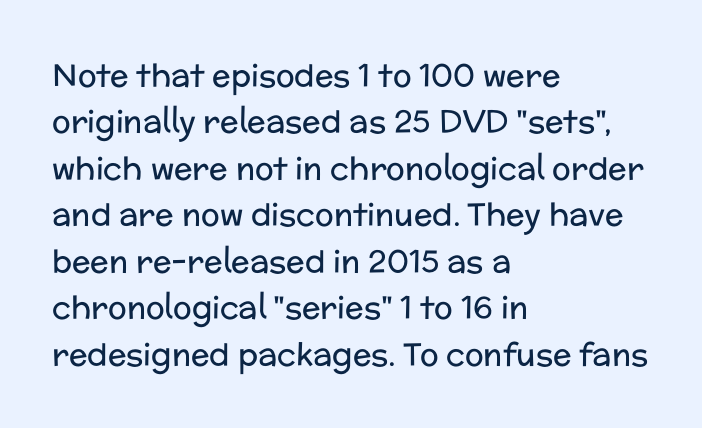
The image shows 31 px regular-weight sans-serif type, upright; set left-aligned, normal line spacing (1.5x), normal letter spacing, not underlined; low stroke contrast and a medium x-height.
